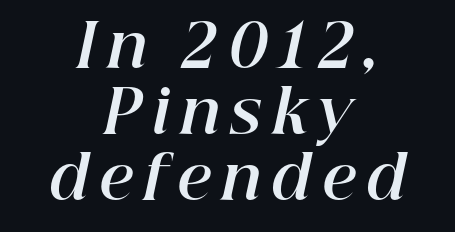
{"italic": "yes", "lean": "right", "slant_degrees": 12, "bold": "yes", "weight": "bold", "width": "normal", "stroke_contrast": "high", "x_height": "medium", "monospaced": "no", "underline": "no", "align": "center", "line_spacing": "tight", "line_spacing_ratio": 1.1, "glyph_px": 60}
